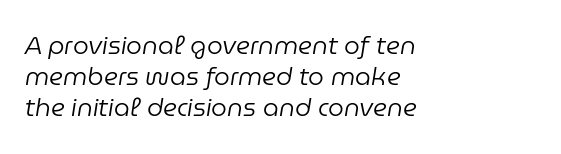
The letterforms sit at book weight or below. The text block is weighted toward the left margin, trailing off unevenly rightward. Reading down the column, the eye jumps a familiar distance to each next line. The foot of each line stays bare and open. Is the type slanted? Yes — the strokes lean at a clear angle. No extra tracking has been applied to these lines.
